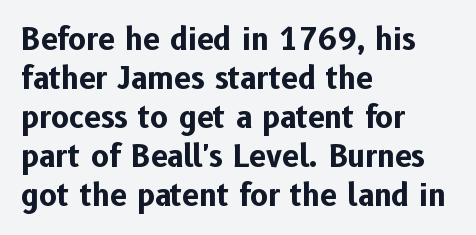
Q: Is the text bold? A: Yes.
Q: Is the text italic (slanted)? A: No, it is upright.
Q: Is the typeface a serif or a sans-serif typeface? A: Sans-serif.
Q: Is the text underlined? A: No.
Q: How is the paragraph aligned? A: Left-aligned.
Q: Is the spacing between letters normal or unusually wide? A: Normal.
Q: Is the spacing between lines tight, normal or loose? A: Normal.
Q: Width (condensed, normal, or wide)? A: Normal.
Q: Stroke contrast? A: Low.
Q: x-height? A: Medium.
Q: Monospaced? A: No.
